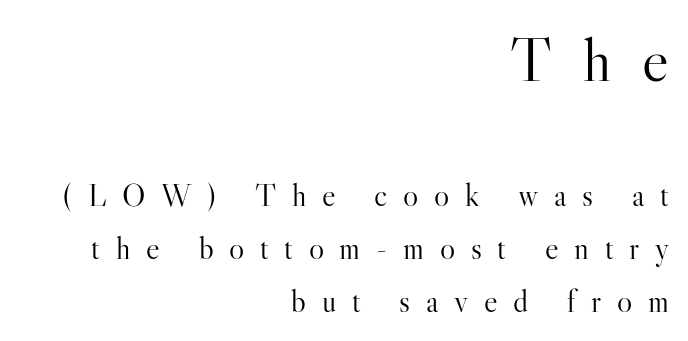
The face looks like a standard text weight, possibly lighter. No word sits above an underline. Horizontally, the lines are justified to the trailing edge only. Is there much room between lines? A standard amount, neither cramped nor airy. Note the varied advance widths — an 'i' is clearly narrower than an 'm'.
